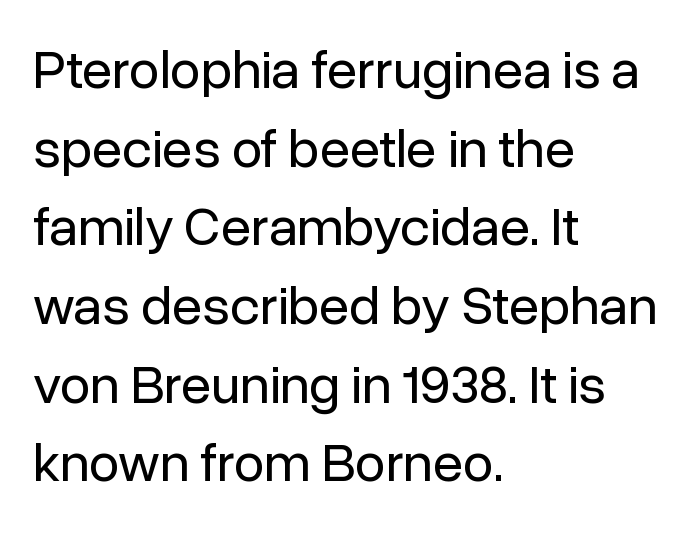
Q: Is the text bold? A: No.
Q: Is the text italic (slanted)? A: No, it is upright.
Q: Is the typeface a serif or a sans-serif typeface? A: Sans-serif.
Q: Is the text underlined? A: No.
Q: How is the paragraph aligned? A: Left-aligned.
Q: Is the spacing between letters normal or unusually wide? A: Normal.
Q: Is the spacing between lines tight, normal or loose? A: Normal.
Q: Width (condensed, normal, or wide)? A: Normal.
Q: Stroke contrast? A: Low.
Q: x-height? A: Medium.
Q: Monospaced? A: No.
